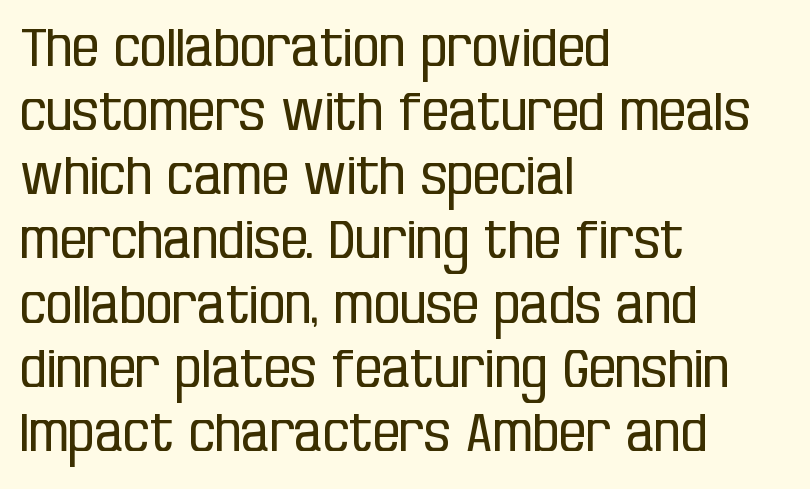
The image shows 53 px regular-weight, condensed sans-serif type, upright; set left-aligned, line spacing 1.21x, normal letter spacing, not underlined; low stroke contrast and a large x-height.
